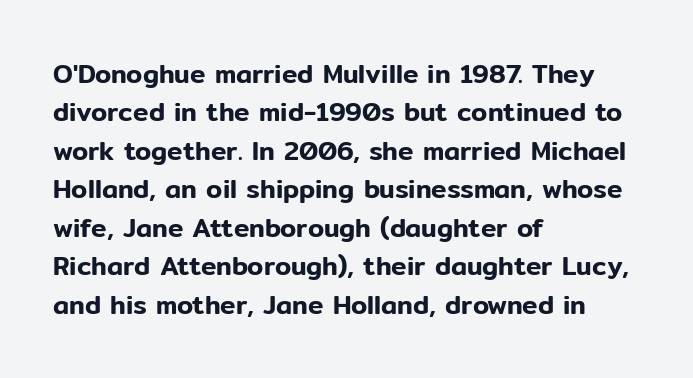
{"italic": "no", "underline": "no", "align": "left", "line_spacing": "normal", "line_spacing_ratio": 1.48, "letter_spacing": "normal", "letter_spacing_em": 0.0, "glyph_px": 26}
